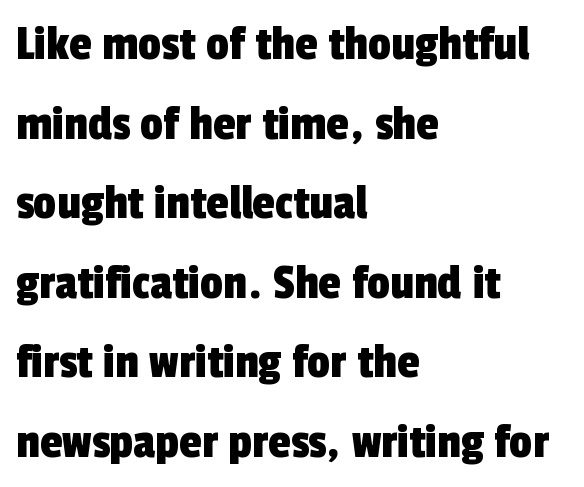
{"serif": "no", "width": "condensed", "x_height": "medium", "monospaced": "no", "underline": "no", "align": "left", "line_spacing": "normal", "line_spacing_ratio": 1.56, "letter_spacing": "normal", "letter_spacing_em": 0.0, "glyph_px": 51}
